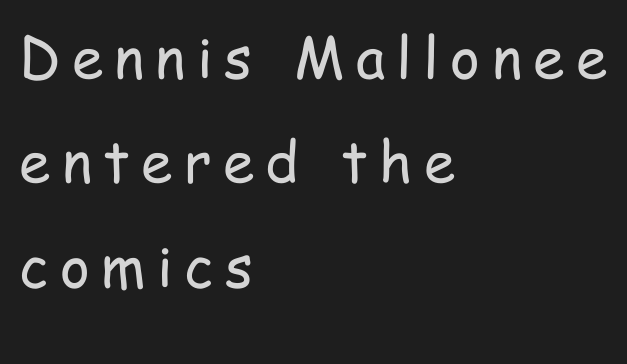
Q: Is the text bold? A: No.
Q: Is the text italic (slanted)? A: No, it is upright.
Q: Is the typeface a serif or a sans-serif typeface? A: Sans-serif.
Q: Is the text underlined? A: No.
Q: How is the paragraph aligned? A: Left-aligned.
Q: Is the spacing between letters normal or unusually wide? A: Unusually wide.
Q: Width (condensed, normal, or wide)? A: Condensed.
Q: Stroke contrast? A: Low.
Q: x-height? A: Medium.
Q: Monospaced? A: No.
